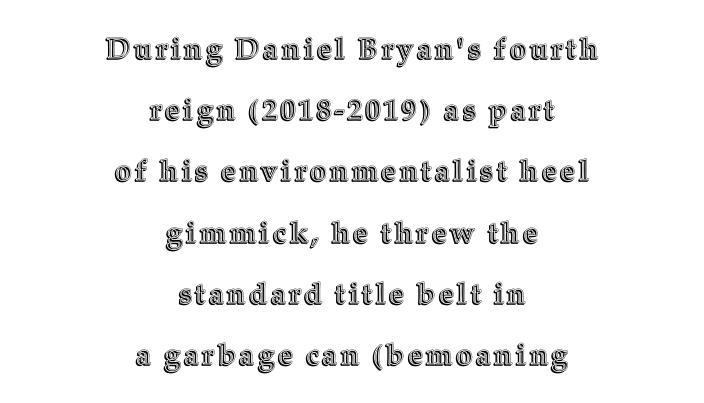
The image shows 29 px text type, upright; set centered, loose line spacing (2.11x), not underlined; a medium x-height.
